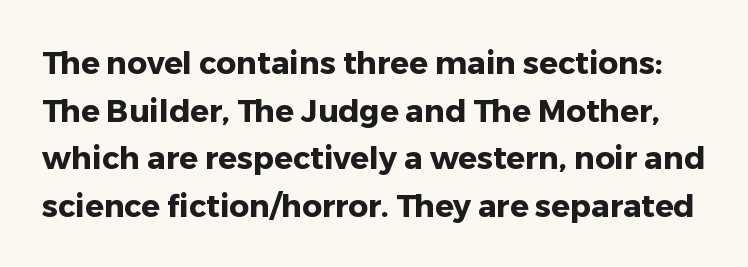
The rendering uses a moderate line-height, typical for paragraphs. Each letter keeps its own natural width here, so spacing adapts to shape. Nope, no serifs anywhere on these letters. Words float on clear page, feet unadorned. Summary of weight: heavy, a full bold. No italicization has been applied; the sample stays upright.
